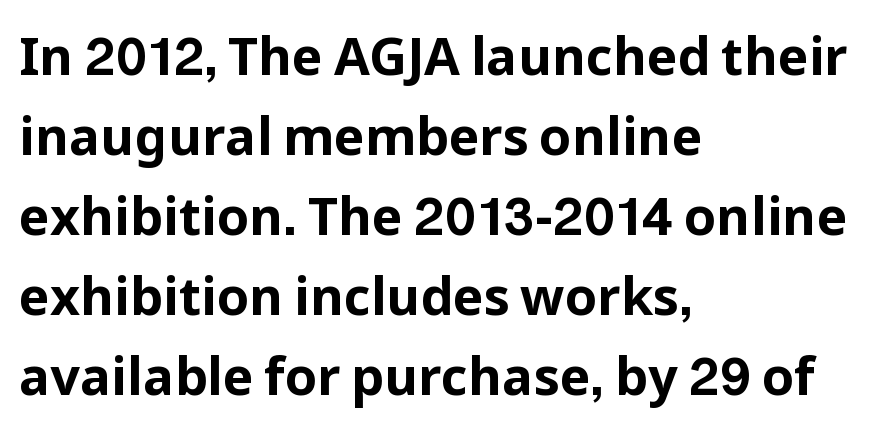
Q: Is the text bold? A: Yes.
Q: Is the text italic (slanted)? A: No, it is upright.
Q: Is the typeface a serif or a sans-serif typeface? A: Sans-serif.
Q: Is the text underlined? A: No.
Q: How is the paragraph aligned? A: Left-aligned.
Q: Is the spacing between letters normal or unusually wide? A: Normal.
Q: Is the spacing between lines tight, normal or loose? A: Normal.
Q: Width (condensed, normal, or wide)? A: Normal.
Q: Stroke contrast? A: Low.
Q: x-height? A: Medium.
Q: Monospaced? A: No.
